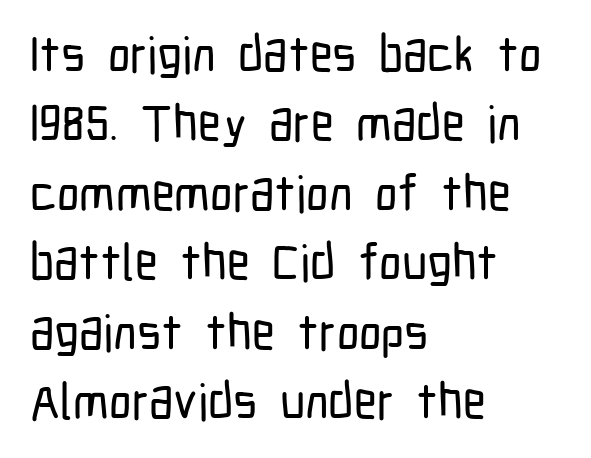
The image shows 50 px condensed sans-serif type, upright; set left-aligned, normal line spacing (1.39x), normal letter spacing, not underlined; low stroke contrast and a medium x-height.
